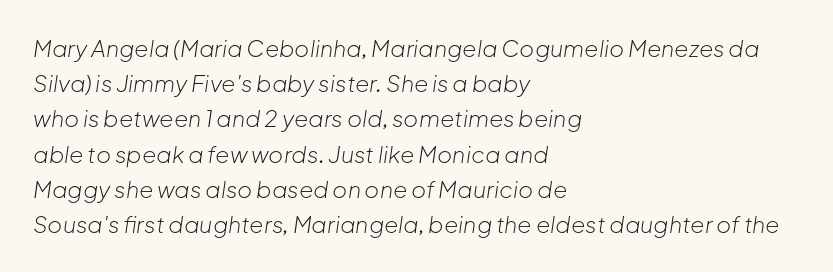
The image shows 23 px text type, italic (leaning right); set left-aligned, normal line spacing (1.53x), normal letter spacing, not underlined.
